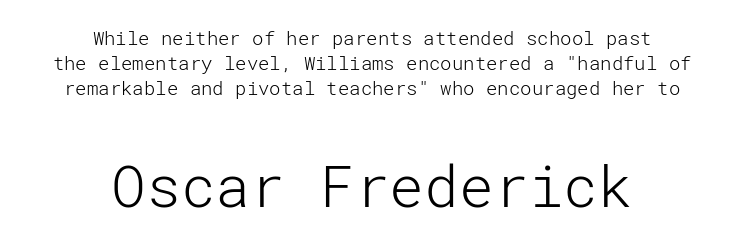
If you squint, the bottom block still reads clearly — it's the larger of the two. The designer went with a sans here, leaving each stem footless. This rendering uses center alignment, leaving both contours irregular but symmetric. The space between consecutive lines is moderate. Is the letter spacing exaggerated? No — it looks like the ordinary default. Notice how the stems are strictly vertical — no italics here.
